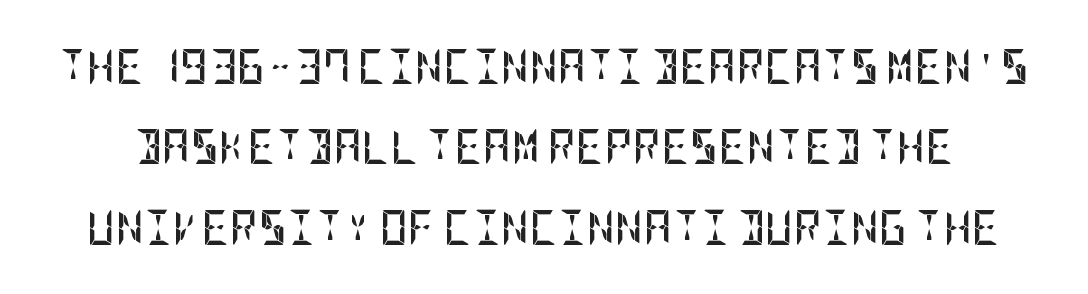
{"serif": "no", "italic": "no", "bold": "yes", "weight": "semibold", "width": "condensed", "stroke_contrast": "low", "x_height": "large", "underline": "no", "line_spacing": "loose", "line_spacing_ratio": 2.3, "letter_spacing": "normal", "letter_spacing_em": 0.0, "glyph_px": 35}
